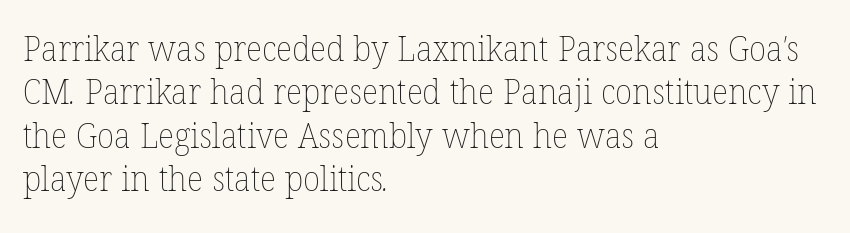
{"bold": "no", "weight": "thin", "width": "normal", "stroke_contrast": "low", "x_height": "medium", "monospaced": "no", "underline": "no", "align": "left", "line_spacing_ratio": 1.24, "letter_spacing": "normal", "letter_spacing_em": 0.0, "glyph_px": 35}
